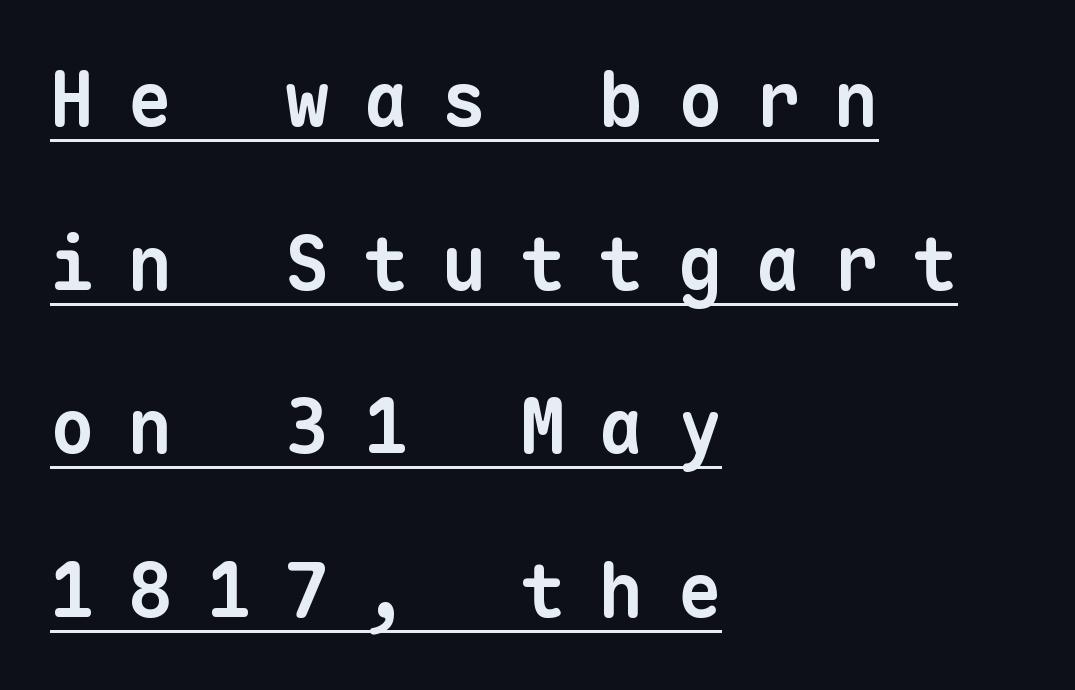
Q: Is the text bold? A: Yes.
Q: Is the typeface a serif or a sans-serif typeface? A: Sans-serif.
Q: Is the text underlined? A: Yes.
Q: How is the paragraph aligned? A: Left-aligned.
Q: Is the spacing between letters normal or unusually wide? A: Unusually wide.
Q: Is the spacing between lines tight, normal or loose? A: Loose.
Q: Width (condensed, normal, or wide)? A: Normal.
Q: Stroke contrast? A: Low.
Q: x-height? A: Medium.
Q: Monospaced? A: Yes.
